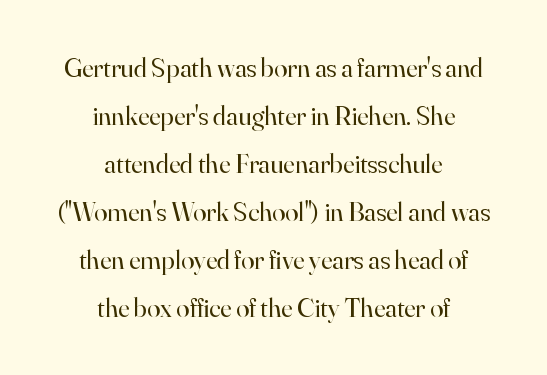
Q: Is the text bold? A: No.
Q: Is the text italic (slanted)? A: No, it is upright.
Q: Is the text underlined? A: No.
Q: How is the paragraph aligned? A: Centered.
Q: Is the spacing between letters normal or unusually wide? A: Normal.
